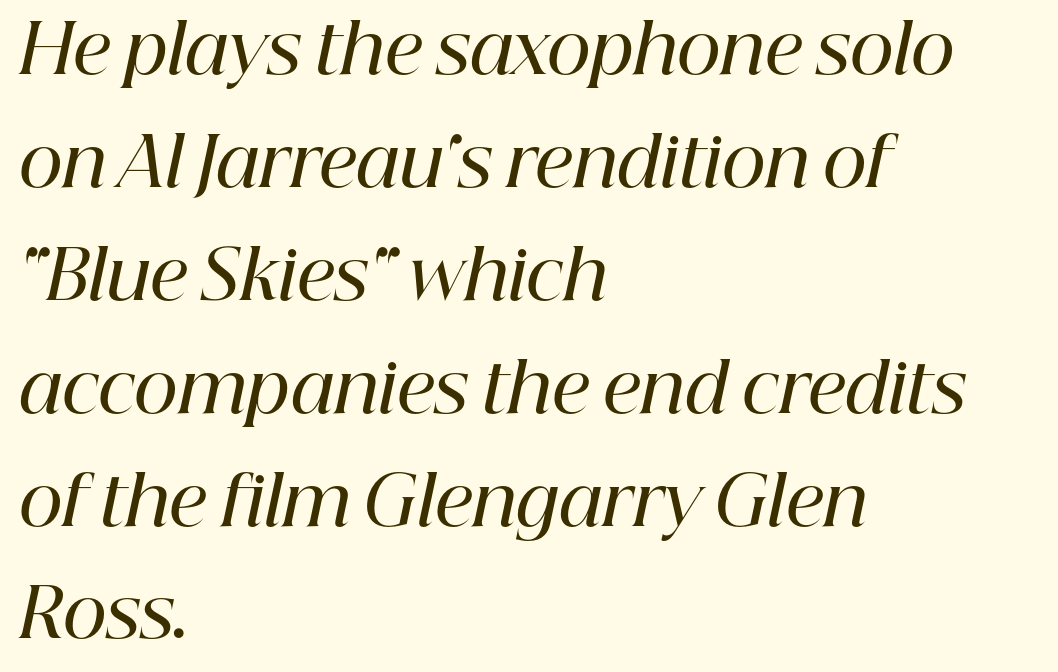
The image shows 68 px semibold serif type, italic (leaning right); set left-aligned, normal line spacing (1.66x), normal letter spacing, not underlined; high stroke contrast and a medium x-height.
